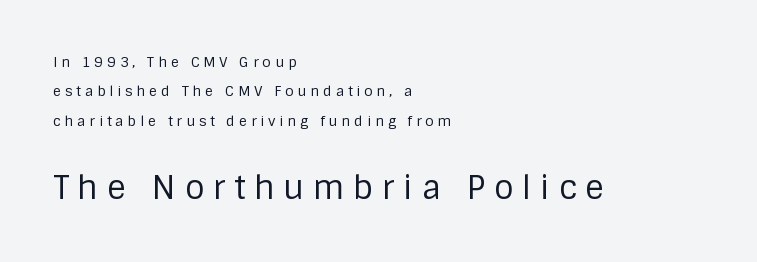
Each letter's strokes conclude bluntly, with no projecting serifs. Is the letter spacing exaggerated? Yes — the characters are pushed far apart. Lines of text with bare space underneath. Notice how the passage keeps a crisp vertical edge on the left only. The rendering uses a large line-height, opening up the rows. Note: smaller setting up top, larger setting below.
